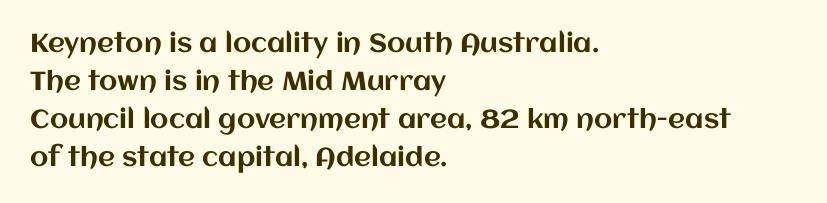
Q: Is the text italic (slanted)? A: No, it is upright.
Q: Is the text underlined? A: No.
Q: How is the paragraph aligned? A: Left-aligned.
Q: Is the spacing between letters normal or unusually wide? A: Normal.
Q: Is the spacing between lines tight, normal or loose? A: Normal.
